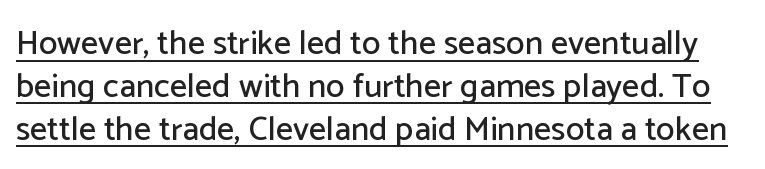
{"serif": "no", "italic": "no", "width": "normal", "stroke_contrast": "low", "x_height": "medium", "monospaced": "no", "underline": "yes", "line_spacing": "normal", "line_spacing_ratio": 1.26, "letter_spacing": "normal", "letter_spacing_em": 0.0, "glyph_px": 34}
